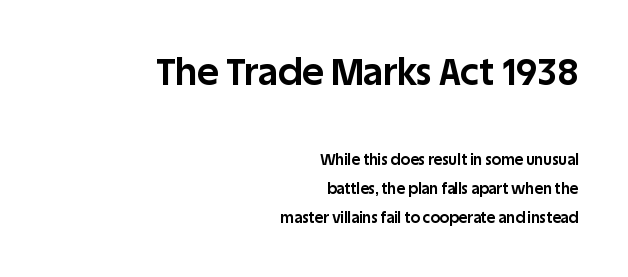
{"serif": "no", "italic": "no", "bold": "yes", "weight": "bold", "width": "normal", "stroke_contrast": "low", "x_height": "large", "monospaced": "no", "underline": "no", "align": "right", "line_spacing": "loose", "line_spacing_ratio": 1.93, "letter_spacing": "normal", "letter_spacing_em": 0.0, "larger_block": "first", "size_ratio": 2.47, "glyph_px": 37}
